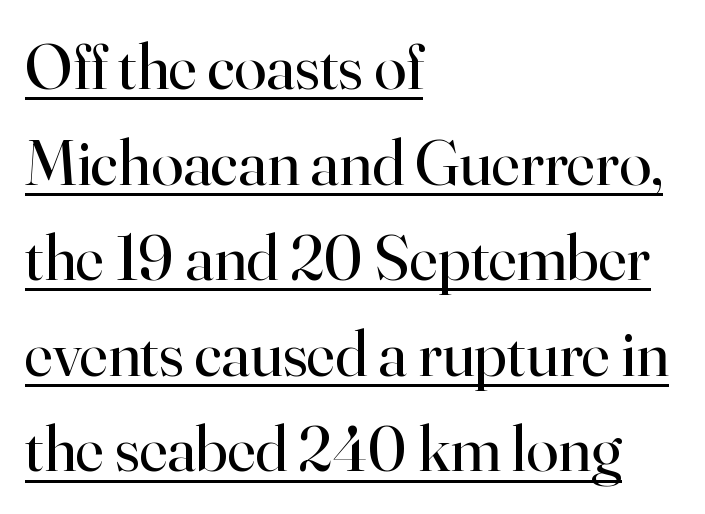
Short note: letters normally spaced. Note: serifs present on the glyphs. Designer's note — italics off, roman on. The compositor pushed each line to the left boundary. The rendering uses natural spacing where letterforms have individual widths. A baseline rule has been typeset under these characters.
